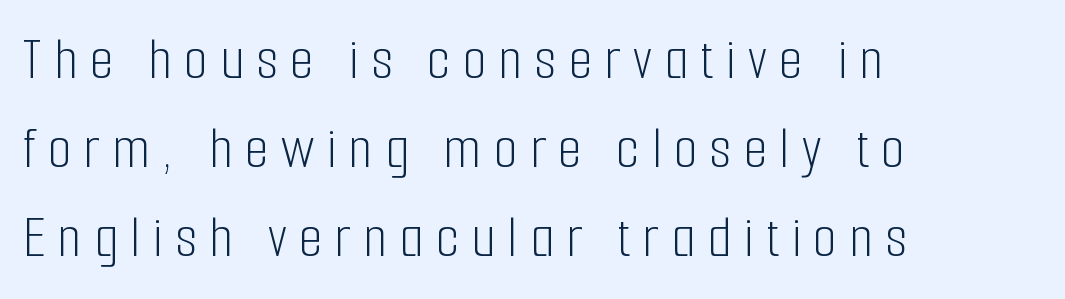
These lines sit exactly where default settings would place them. Quick note: underline off. The letters stand upright; this is a roman face. Spacing verdict: proportional, widths tailored to each character. Spacing between characters has been opened up far beyond the box default. Compared with a typical body face, this is equally light or lighter still.
